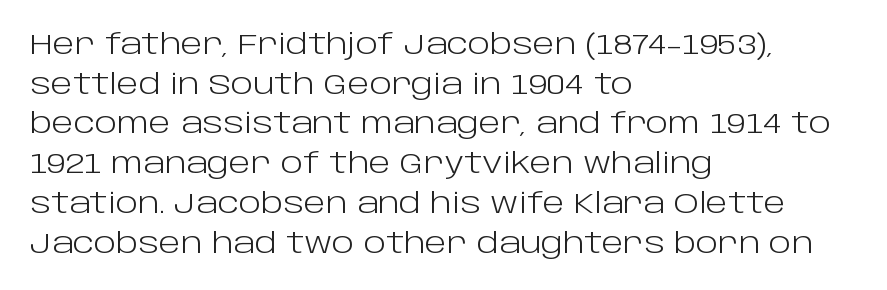
Q: Is the text bold? A: No.
Q: Is the text italic (slanted)? A: No, it is upright.
Q: Is the typeface a serif or a sans-serif typeface? A: Sans-serif.
Q: Is the text underlined? A: No.
Q: How is the paragraph aligned? A: Left-aligned.
Q: Is the spacing between letters normal or unusually wide? A: Normal.
Q: Is the spacing between lines tight, normal or loose? A: Normal.
Q: Width (condensed, normal, or wide)? A: Normal.
Q: Stroke contrast? A: Low.
Q: x-height? A: Large.
Q: Monospaced? A: No.
